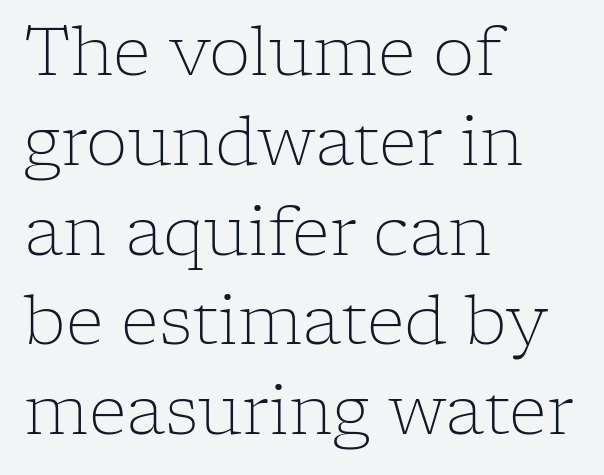
Q: Is the text bold? A: No.
Q: Is the text italic (slanted)? A: No, it is upright.
Q: Is the typeface a serif or a sans-serif typeface? A: Serif.
Q: Is the text underlined? A: No.
Q: How is the paragraph aligned? A: Left-aligned.
Q: Is the spacing between letters normal or unusually wide? A: Normal.
Q: Is the spacing between lines tight, normal or loose? A: Normal.
Q: Width (condensed, normal, or wide)? A: Normal.
Q: Stroke contrast? A: Low.
Q: x-height? A: Medium.
Q: Monospaced? A: No.
